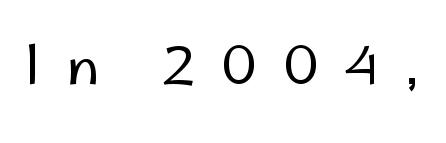
Weight: not bold — regular or lighter. Proportional: the letters do not fall into vertical columns. Descenders are the only things crossing below the line. In terms of letterspacing, this is a distinctly airy, spread setting. What kind of face is this? One without serifs — a sans. Characters remain perfectly vertical along every line.
